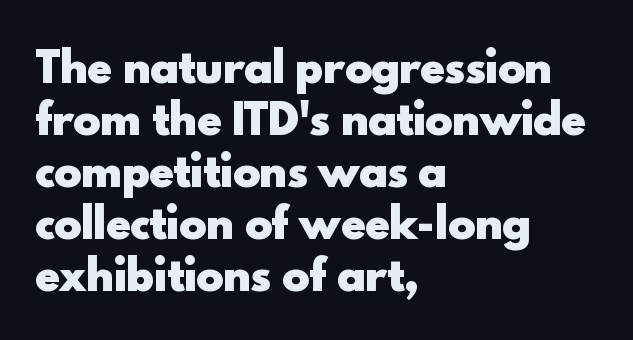
The image shows 41 px heavy sans-serif type, upright; set left-aligned, normal line spacing (1.27x), normal letter spacing, not underlined; a small x-height.
